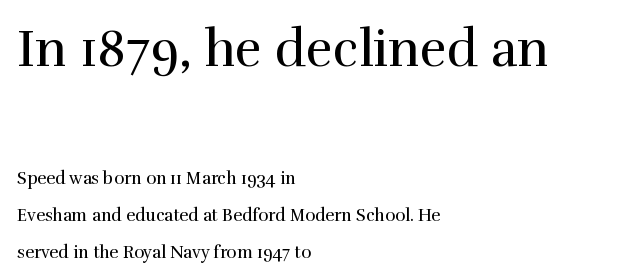
{"serif": "yes", "italic": "no", "bold": "no", "weight": "regular", "width": "normal", "x_height": "medium", "monospaced": "no", "underline": "no", "align": "left", "line_spacing": "loose", "line_spacing_ratio": 2.15, "letter_spacing": "normal", "letter_spacing_em": 0.0, "larger_block": "first", "size_ratio": 3.0, "glyph_px": 51}
